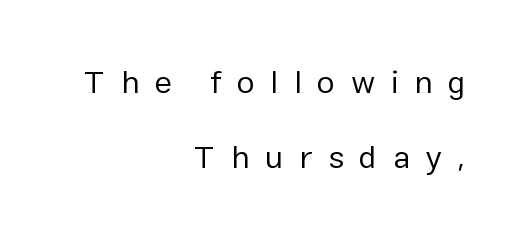
The image shows 32 px regular-weight sans-serif type, upright; set right-aligned, loose line spacing (2.35x), unusually wide letter spacing (+0.49 em), not underlined; low stroke contrast and a medium x-height.
